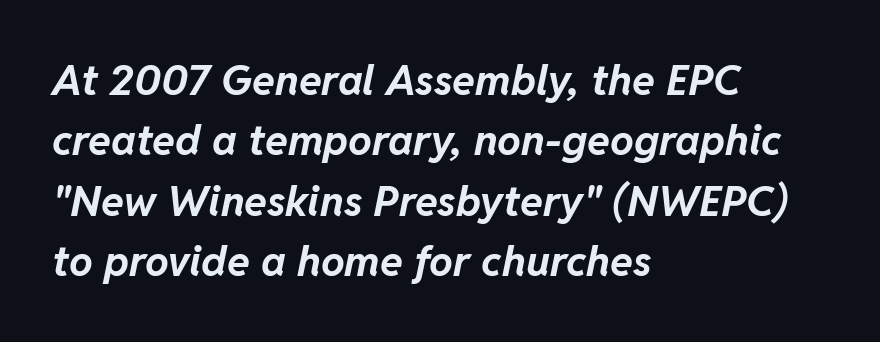
Students, observe: this is what conventionally led text looks like. The font is running at its bold setting. Alignment: flush left. The passage shown is not underscored anywhere.
